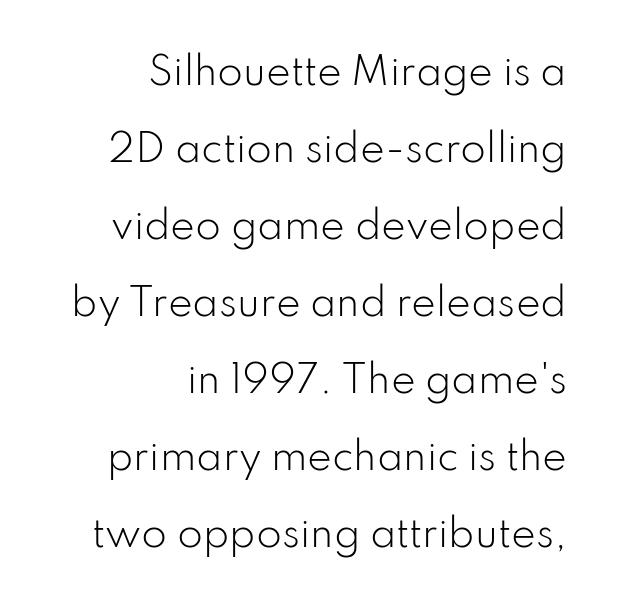
The image shows 37 px light sans-serif type, upright; set right-aligned, loose line spacing (2.08x), normal letter spacing, not underlined; low stroke contrast and a small x-height.
